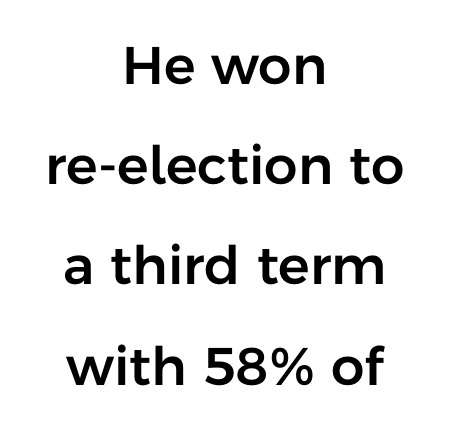
Q: Is the text italic (slanted)? A: No, it is upright.
Q: Is the typeface a serif or a sans-serif typeface? A: Sans-serif.
Q: Is the text underlined? A: No.
Q: How is the paragraph aligned? A: Centered.
Q: Is the spacing between letters normal or unusually wide? A: Normal.
Q: Width (condensed, normal, or wide)? A: Normal.
Q: Stroke contrast? A: Low.
Q: x-height? A: Medium.
Q: Monospaced? A: No.
